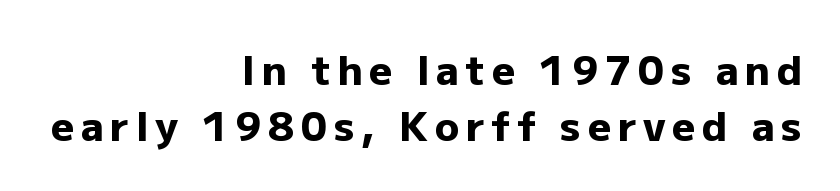
The image shows 40 px heavy sans-serif type, upright; set right-aligned, normal line spacing (1.39x), not underlined; low stroke contrast and a medium x-height.
